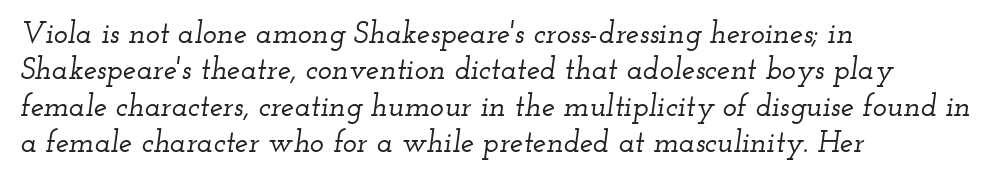
These lines are rendered in a variable-pitch font. Slant detected: the letters are inclined. The paragraph shown leans on its left margin. Anything drawn beneath the words? Only blank space. You could call the tracking neutral — neither tight nor loose.
